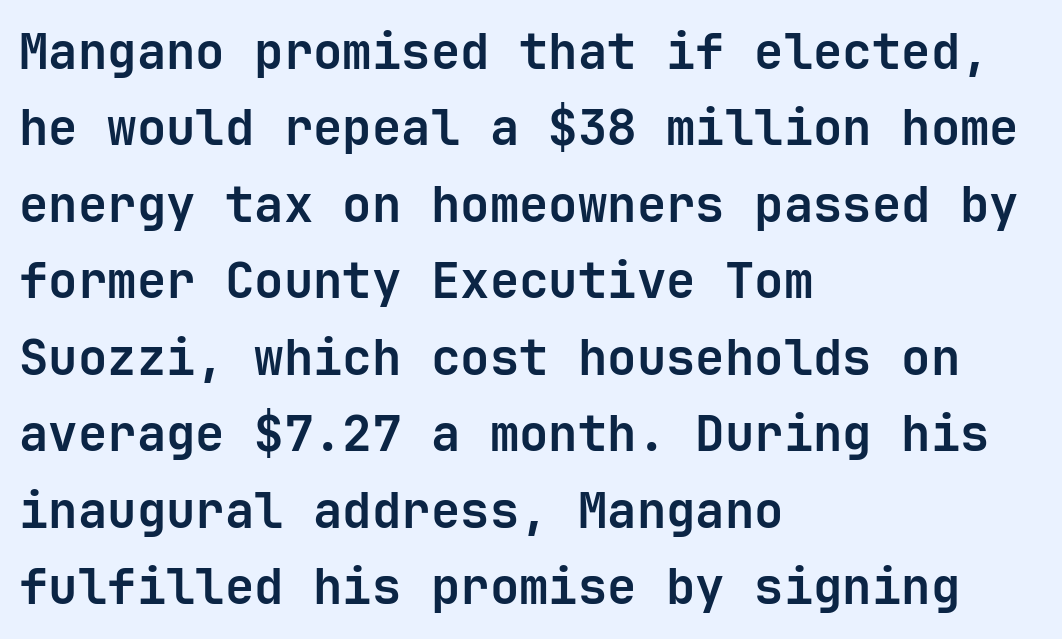
You could count columns in this text — the font is strictly monospaced. Designer's note — italics off, roman on. Students, note that the glyphs here touch the page at normal intervals. The ragged edge is on the right, which tells us the setting is flush left. Bold? Absolutely — the strokes are thick and heavy.
